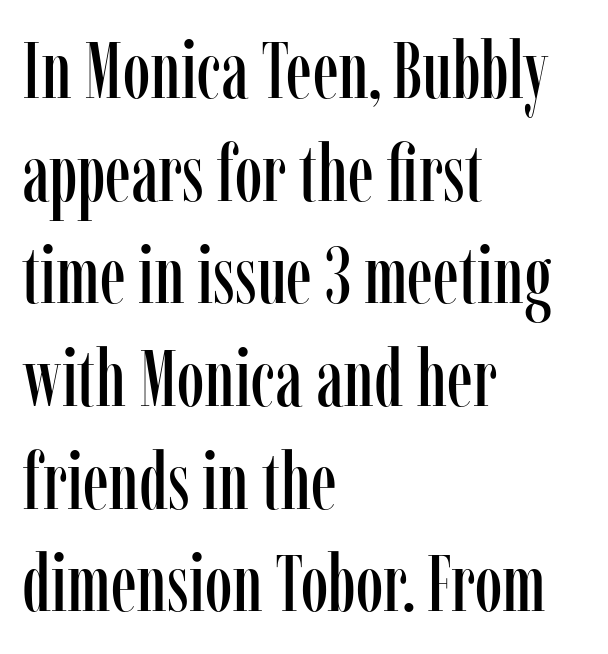
{"serif": "yes", "italic": "no", "width": "condensed", "stroke_contrast": "low", "x_height": "medium", "monospaced": "no", "underline": "no", "align": "left", "line_spacing": "normal", "line_spacing_ratio": 1.3, "letter_spacing": "normal", "letter_spacing_em": 0.0, "glyph_px": 79}
